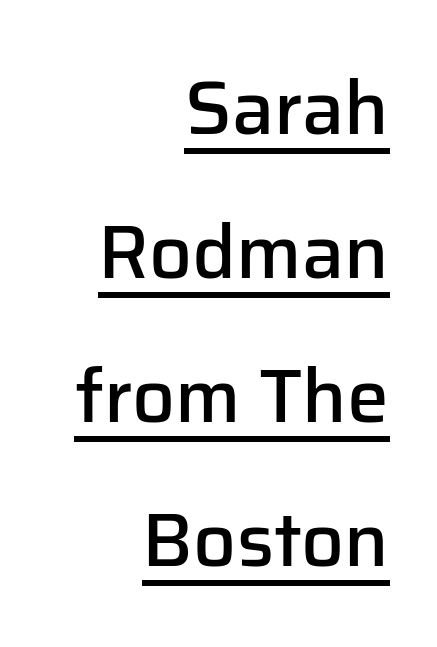
The image shows 75 px semibold sans-serif type, upright; set right-aligned, loose line spacing (1.92x), normal letter spacing, underlined; low stroke contrast and a medium x-height.
